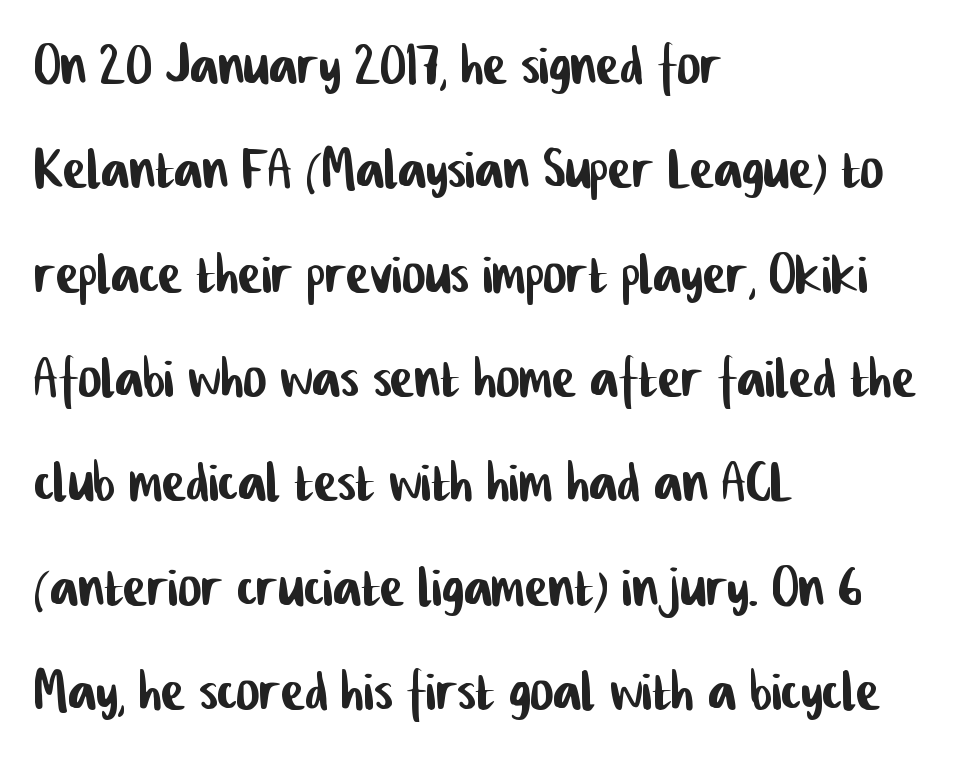
Q: Is the typeface a serif or a sans-serif typeface? A: Sans-serif.
Q: Is the text underlined? A: No.
Q: How is the paragraph aligned? A: Left-aligned.
Q: Is the spacing between letters normal or unusually wide? A: Normal.
Q: Is the spacing between lines tight, normal or loose? A: Normal.
Q: Width (condensed, normal, or wide)? A: Condensed.
Q: Stroke contrast? A: Low.
Q: x-height? A: Medium.
Q: Monospaced? A: No.
